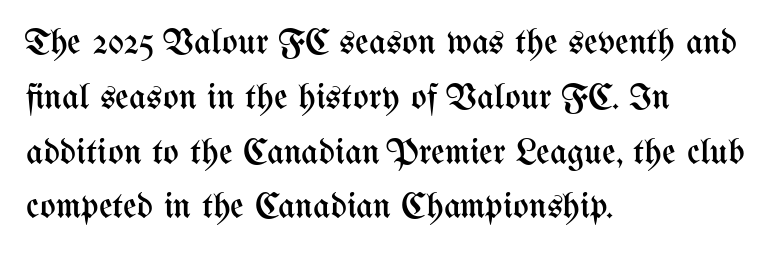
The image shows 37 px regular-weight, condensed type, upright; set left-aligned, normal line spacing (1.48x), normal letter spacing, not underlined; medium stroke contrast and a medium x-height.
